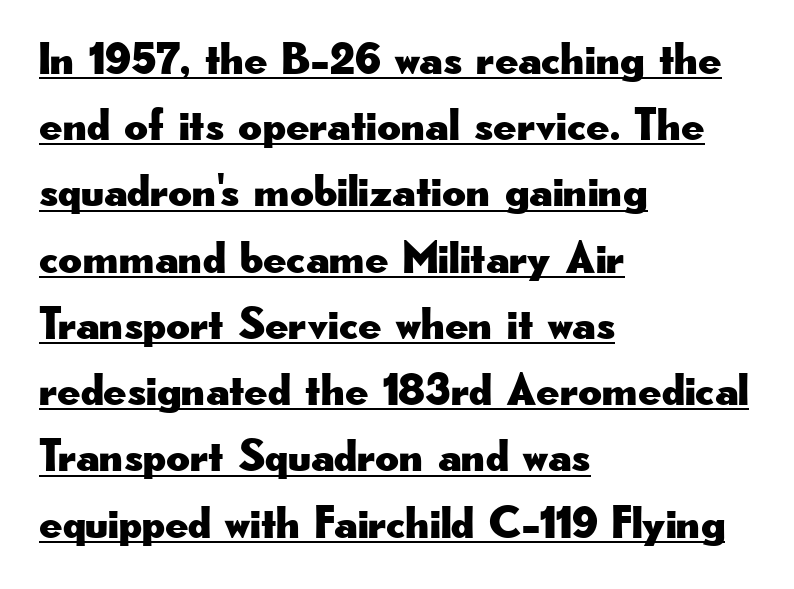
The image shows 46 px wide sans-serif type, upright; set left-aligned, normal line spacing (1.44x), normal letter spacing, underlined; low stroke contrast and a small x-height.
